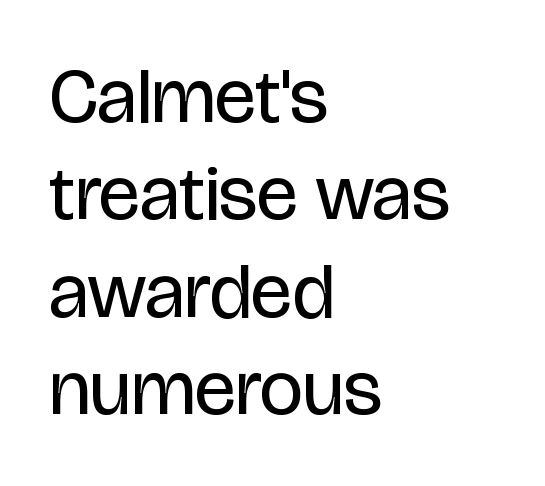
{"serif": "no", "italic": "no", "bold": "no", "weight": "regular", "width": "condensed", "stroke_contrast": "low", "x_height": "large", "monospaced": "no", "underline": "no", "align": "left", "line_spacing": "normal", "line_spacing_ratio": 1.25, "letter_spacing": "normal", "letter_spacing_em": 0.0, "glyph_px": 78}
